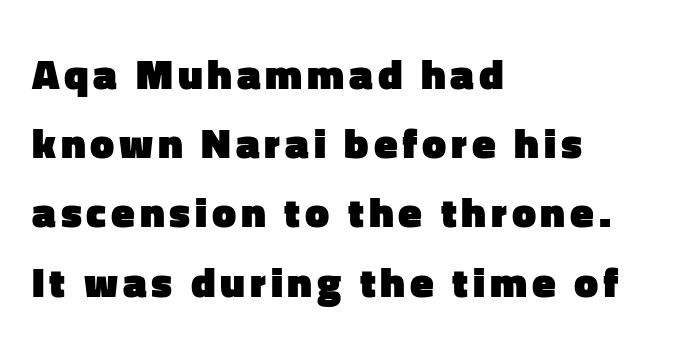
The image shows 43 px heavy sans-serif type, upright; set left-aligned, normal line spacing (1.61x), not underlined; low stroke contrast and a medium x-height.
